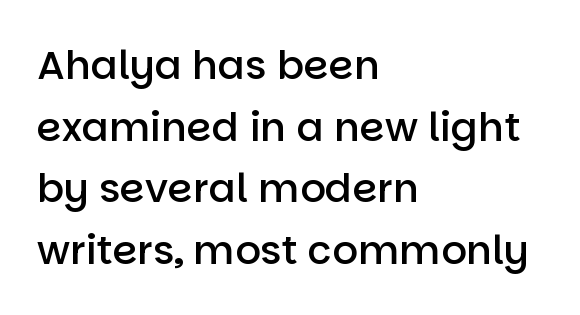
The image shows 40 px semibold sans-serif type, upright; set left-aligned, normal line spacing (1.54x), normal letter spacing, not underlined; low stroke contrast and a large x-height.
